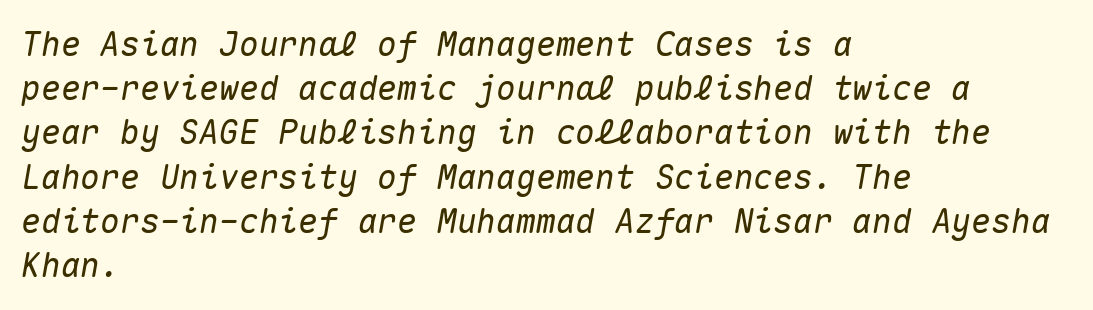
Q: Is the text italic (slanted)? A: Yes, it leans right by about 10 degrees.
Q: Is the text underlined? A: No.
Q: How is the paragraph aligned? A: Left-aligned.
Q: Is the spacing between letters normal or unusually wide? A: Normal.
Q: Is the spacing between lines tight, normal or loose? A: Normal.
Q: Width (condensed, normal, or wide)? A: Normal.
Q: Stroke contrast? A: Medium.
Q: x-height? A: Medium.
Q: Monospaced? A: Yes.
